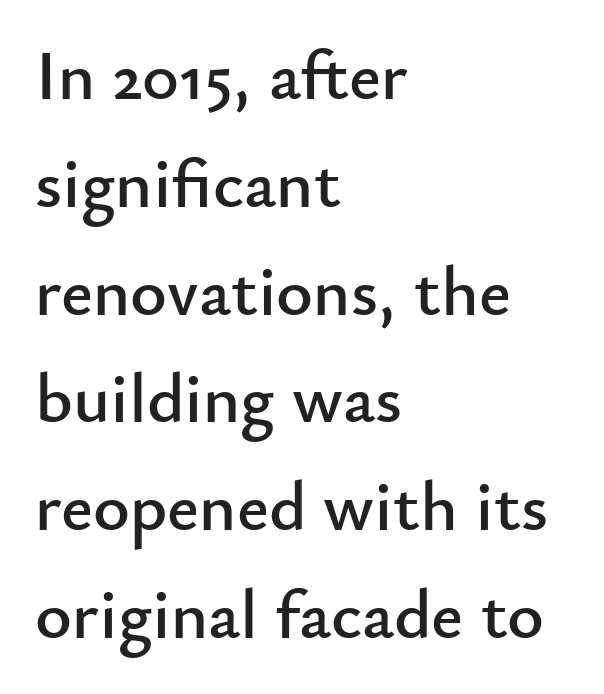
Any mark beneath the type? The region is blank. Character widths vary here, with narrow letters taking less room than wide ones. Letterform terminals end flat and unadorned throughout the passage. All the whitespace from short lines collects on the right. Quick note: interline space is typical. Inter-character spacing is left at the font's built-in metrics.
